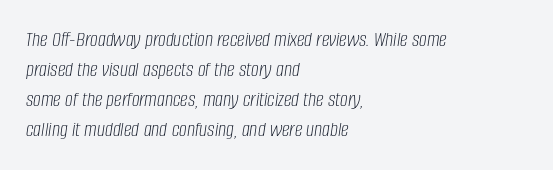
{"italic": "yes", "lean": "right", "slant_degrees": 8, "bold": "no", "underline": "no", "align": "left", "line_spacing": "normal", "line_spacing_ratio": 1.37, "letter_spacing": "normal", "letter_spacing_em": 0.0, "glyph_px": 22}
